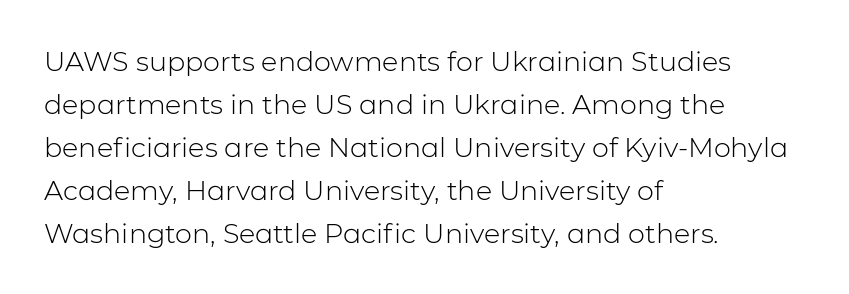
The image shows 27 px text type, upright; set left-aligned, normal line spacing (1.59x), normal letter spacing, not underlined.
